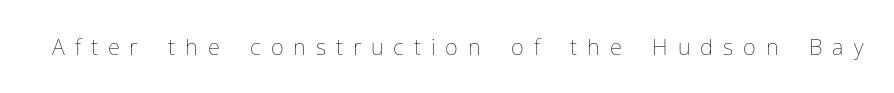
Q: Is the text bold? A: No.
Q: Is the text italic (slanted)? A: No, it is upright.
Q: Is the text underlined? A: No.
Q: Is the spacing between letters normal or unusually wide? A: Unusually wide.
